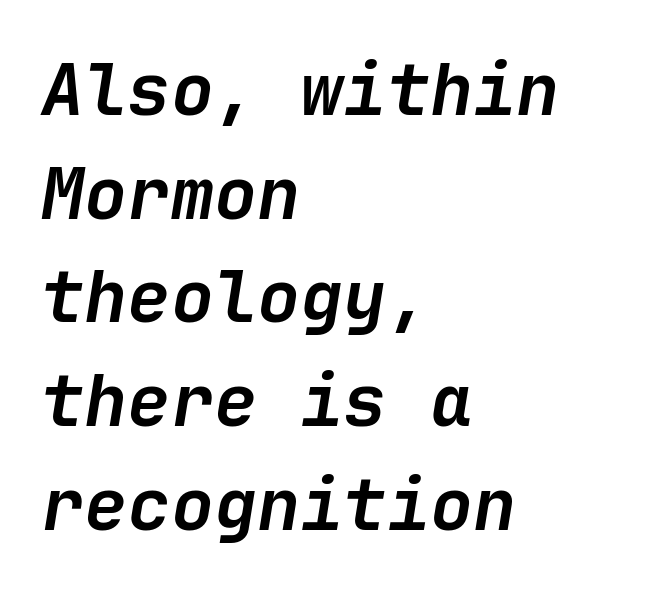
{"italic": "yes", "lean": "right", "slant_degrees": 9, "bold": "yes", "weight": "semibold", "width": "normal", "stroke_contrast": "low", "x_height": "medium", "underline": "no", "align": "left", "line_spacing": "normal", "line_spacing_ratio": 1.44, "letter_spacing": "normal", "letter_spacing_em": 0.0, "glyph_px": 72}
